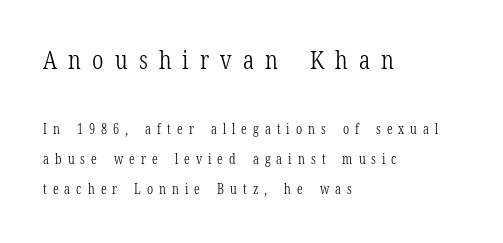
Q: Is the text bold? A: No.
Q: Is the text italic (slanted)? A: No, it is upright.
Q: Is the text underlined? A: No.
Q: How is the paragraph aligned? A: Left-aligned.
Q: Is the spacing between letters normal or unusually wide? A: Unusually wide.
Q: Is the spacing between lines tight, normal or loose? A: Loose.
Q: Which block of text is set in a larger size, the first (top) or the second (bottom)? A: The first (top) one.
